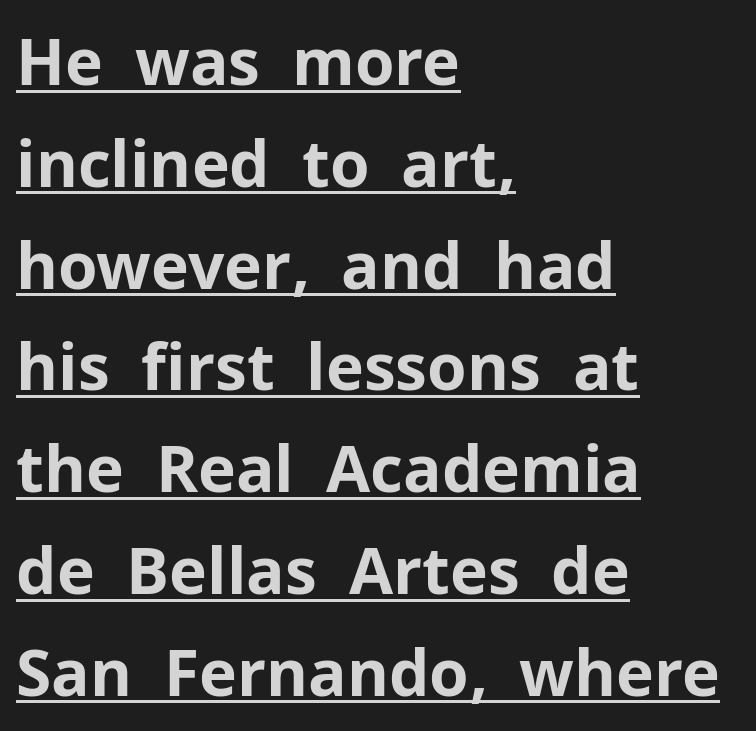
Q: Is the text bold? A: Yes.
Q: Is the text italic (slanted)? A: No, it is upright.
Q: Is the typeface a serif or a sans-serif typeface? A: Sans-serif.
Q: Is the text underlined? A: Yes.
Q: How is the paragraph aligned? A: Left-aligned.
Q: Is the spacing between letters normal or unusually wide? A: Normal.
Q: Is the spacing between lines tight, normal or loose? A: Normal.
Q: Width (condensed, normal, or wide)? A: Normal.
Q: Stroke contrast? A: Low.
Q: x-height? A: Medium.
Q: Monospaced? A: No.
